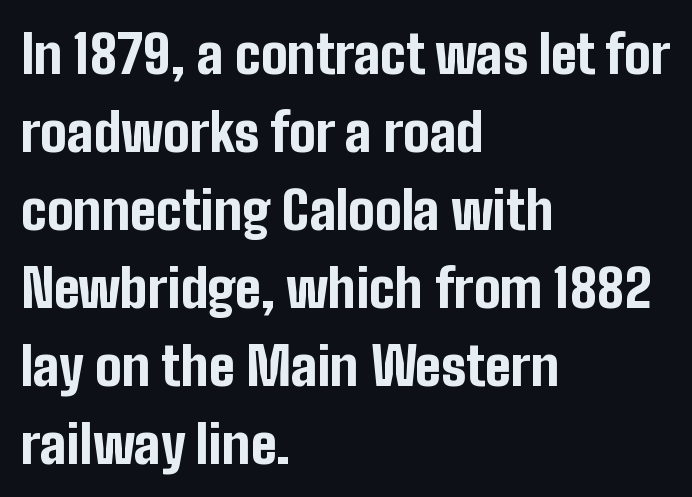
Q: Is the text bold? A: Yes.
Q: Is the text italic (slanted)? A: No, it is upright.
Q: Is the typeface a serif or a sans-serif typeface? A: Sans-serif.
Q: Is the text underlined? A: No.
Q: How is the paragraph aligned? A: Left-aligned.
Q: Is the spacing between letters normal or unusually wide? A: Normal.
Q: Is the spacing between lines tight, normal or loose? A: Normal.
Q: Width (condensed, normal, or wide)? A: Condensed.
Q: Stroke contrast? A: Low.
Q: x-height? A: Medium.
Q: Monospaced? A: No.
